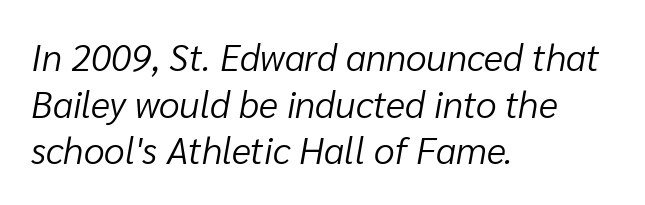
Any mark beneath the type? The region is blank. This reads as an unemphasized weight, regular at the heaviest. The compositor pushed each line to the left boundary. Spacing verdict: proportional, widths tailored to each character.
